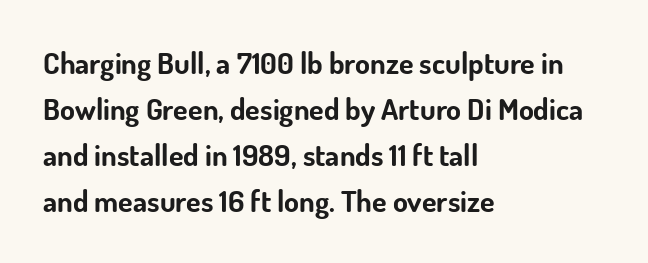
The image shows 30 px bold sans-serif type, upright; set left-aligned, normal line spacing (1.53x), normal letter spacing, not underlined; low stroke contrast and a small x-height.
